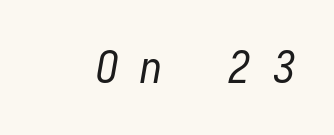
Clear beneath every line of the passage. Caption: expanded tracking, letters set apart. The font sits on the lighter half of the weight spectrum, regular included. Designer's note — italics engaged.
